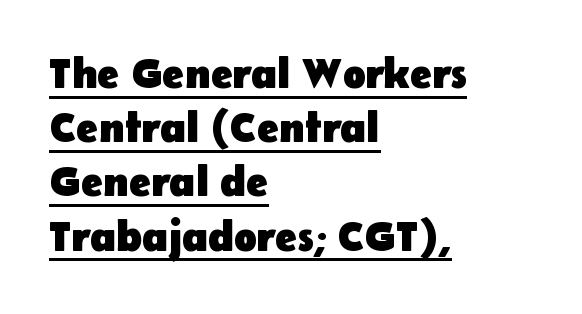
The image shows 42 px heavy sans-serif type, upright; set left-aligned, normal line spacing (1.29x), normal letter spacing, underlined; low stroke contrast and a medium x-height.
